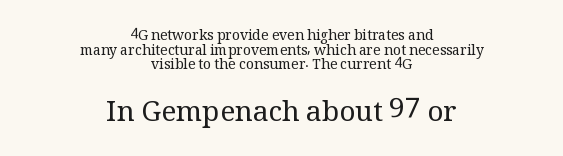
The image shows 28 px regular-weight serif type, upright; set centered, tight line spacing (1.05x), normal letter spacing, not underlined; the second (bottom) block is 2.0x larger; medium stroke contrast and a medium x-height.
